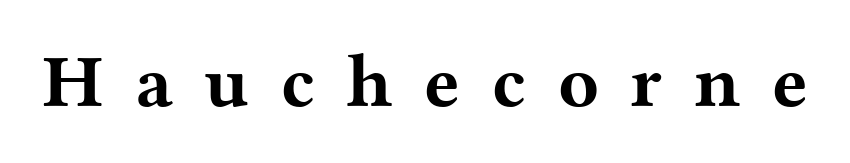
The image shows 75 px bold, wide serif type, upright; set unusually wide letter spacing (+0.42 em), not underlined; medium stroke contrast and a medium x-height.
